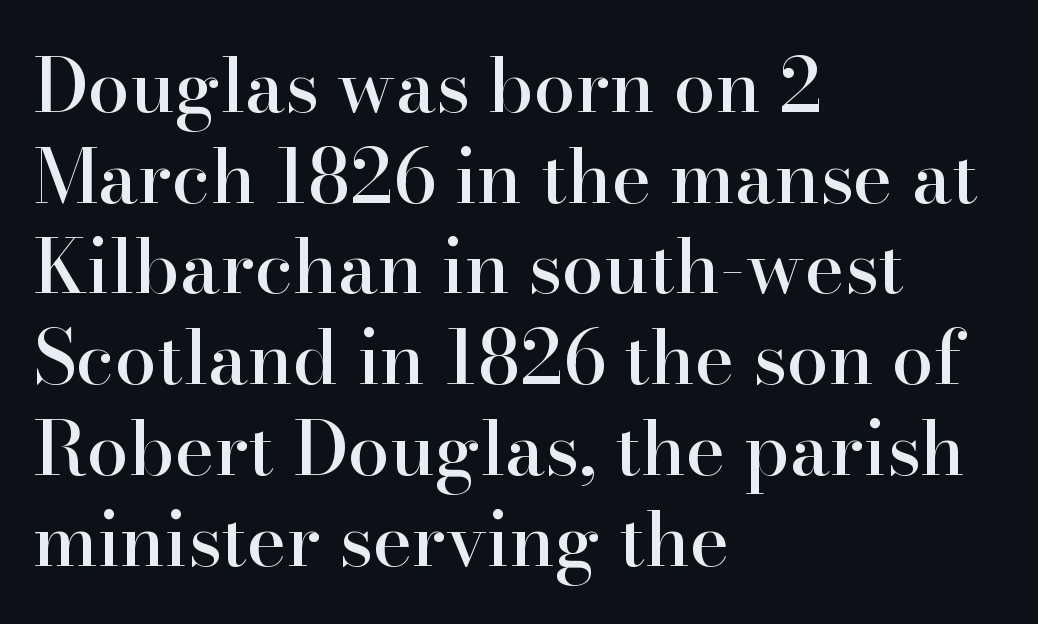
You could not count columns in this text — the font is proportionally spaced. Does extra space separate the letters? No, they use regular spacing. Is this a sans? No — the strokes have serifs. Unlike italic type, these characters show no tilt at all.
